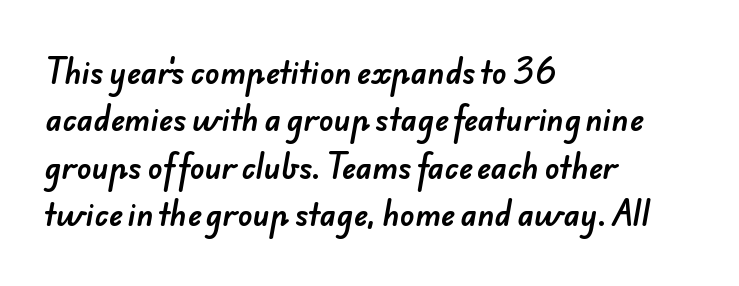
{"serif": "no", "width": "normal", "stroke_contrast": "low", "x_height": "small", "monospaced": "no", "underline": "no", "align": "left", "line_spacing": "normal", "line_spacing_ratio": 1.58, "letter_spacing": "normal", "letter_spacing_em": 0.0, "glyph_px": 30}
